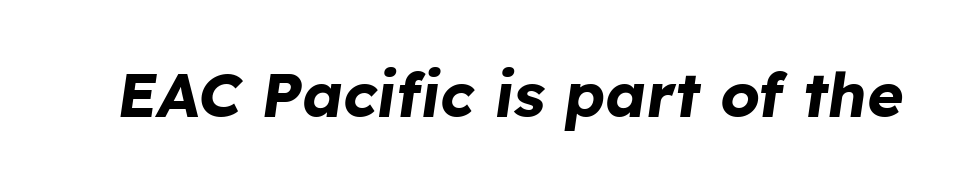
Q: Is the text bold? A: Yes.
Q: Is the text italic (slanted)? A: Yes, it leans right by about 8 degrees.
Q: Is the text underlined? A: No.
Q: Is the spacing between letters normal or unusually wide? A: Normal.
Q: Width (condensed, normal, or wide)? A: Normal.
Q: Stroke contrast? A: Low.
Q: x-height? A: Medium.
Q: Monospaced? A: No.
